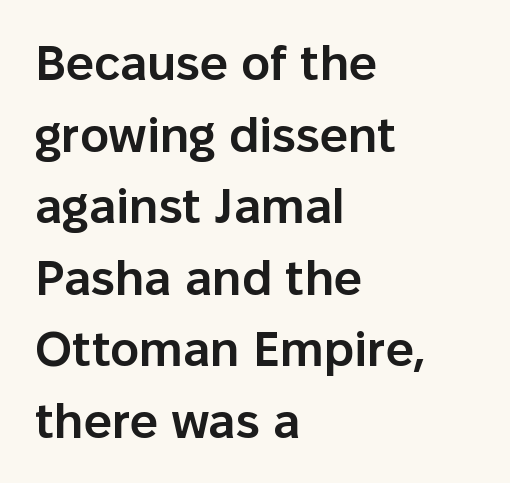
{"serif": "no", "italic": "no", "bold": "semi", "weight": "semibold", "width": "normal", "stroke_contrast": "low", "x_height": "medium", "monospaced": "no", "underline": "no", "align": "left", "line_spacing": "normal", "line_spacing_ratio": 1.46, "letter_spacing": "normal", "letter_spacing_em": 0.0, "glyph_px": 49}
